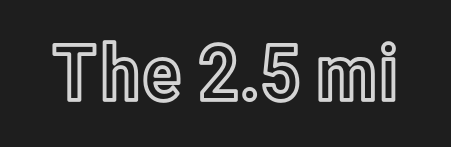
There is no visible air inserted between adjacent glyphs. Posture: straight, roman, zero tilt. The letters advance in unequal steps, a hallmark of proportional type. Quick note: underline off.
